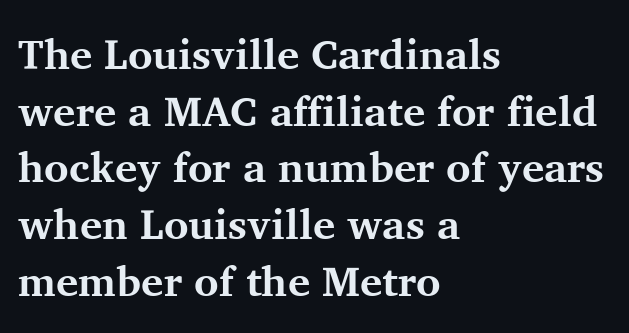
Notice how descenders clear the ascenders below comfortably — that's standard leading. These lines are composed in type with serifs. Designer's note — italics off, roman on. Proportional: the letters do not fall into vertical columns. Spacing between characters is what you'd get straight out of the box. Typeset ragged right — the left edge is the straight one.
